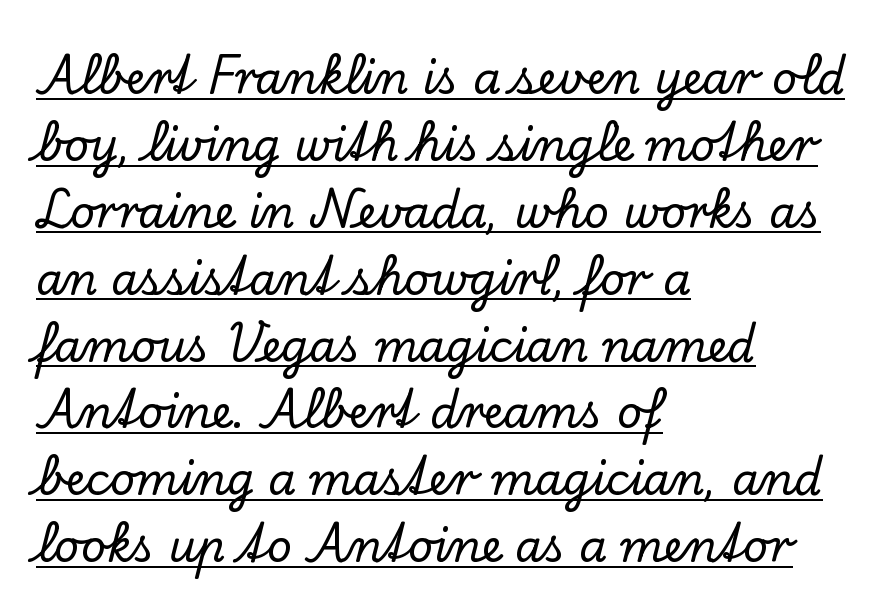
Q: Is the text italic (slanted)? A: Yes.
Q: Is the typeface a serif or a sans-serif typeface? A: Serif.
Q: Is the text underlined? A: Yes.
Q: How is the paragraph aligned? A: Left-aligned.
Q: Is the spacing between letters normal or unusually wide? A: Normal.
Q: Is the spacing between lines tight, normal or loose? A: Normal.
Q: Width (condensed, normal, or wide)? A: Normal.
Q: Stroke contrast? A: Low.
Q: x-height? A: Small.
Q: Monospaced? A: No.
